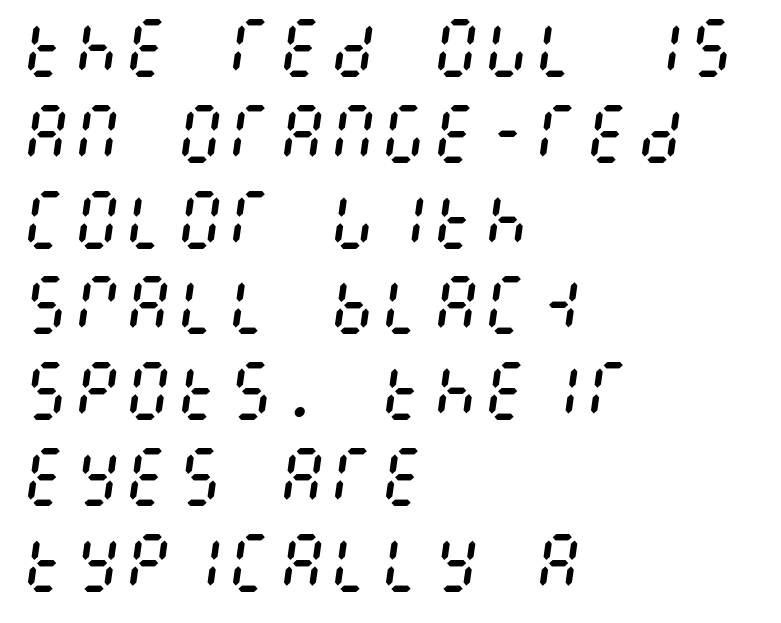
The image shows 64 px regular-weight, condensed type, italic (leaning right); set left-aligned, normal line spacing (1.34x), normal letter spacing, not underlined; medium stroke contrast and a large x-height.
